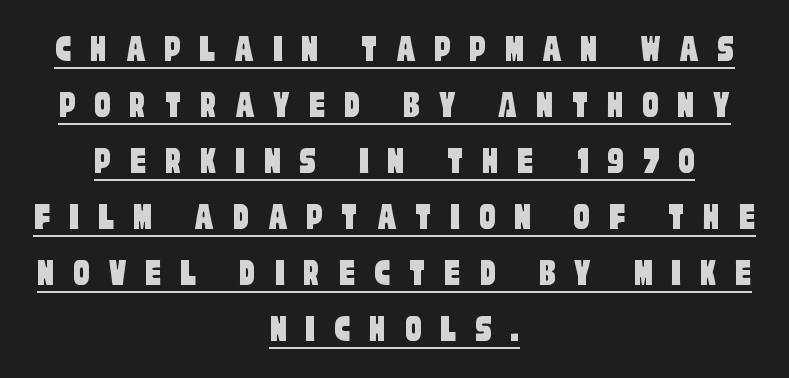
The image shows 40 px condensed sans-serif type; set centered, normal line spacing (1.4x), unusually wide letter spacing (+0.46 em), underlined; low stroke contrast and a large x-height.
